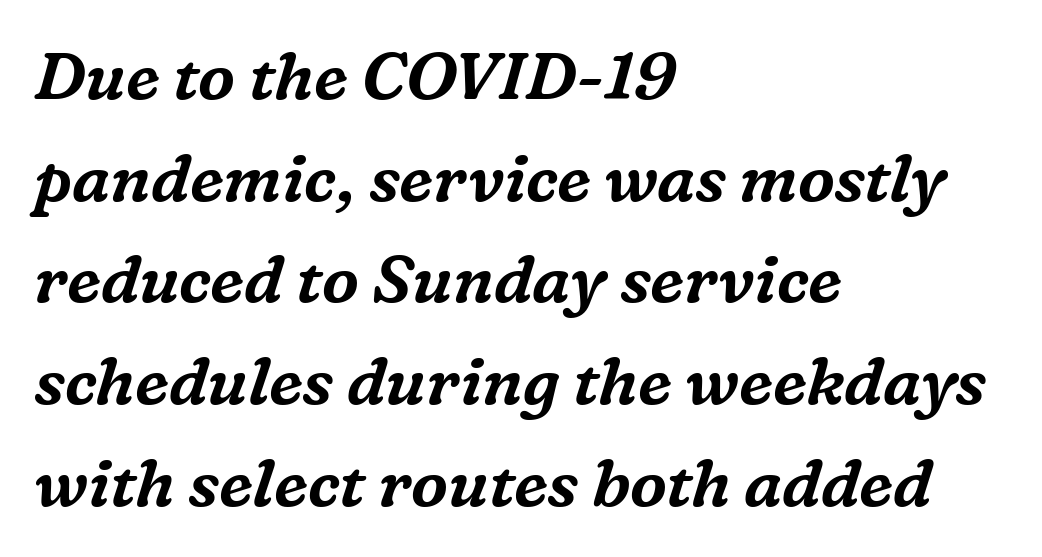
{"serif": "yes", "italic": "yes", "lean": "right", "slant_degrees": 16, "width": "normal", "stroke_contrast": "medium", "x_height": "medium", "monospaced": "no", "underline": "no", "align": "left", "line_spacing": "normal", "line_spacing_ratio": 1.54, "letter_spacing": "normal", "letter_spacing_em": 0.0, "glyph_px": 66}
